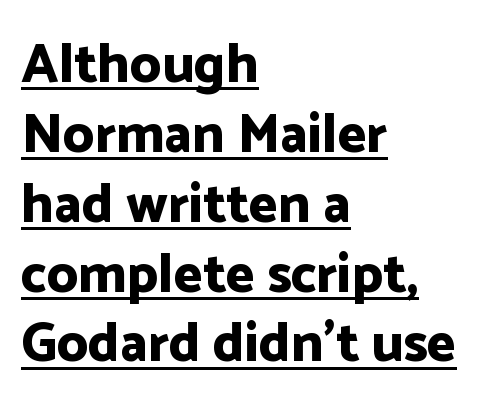
{"serif": "no", "italic": "no", "bold": "yes", "weight": "bold", "width": "normal", "stroke_contrast": "low", "x_height": "medium", "monospaced": "no", "underline": "yes", "align": "left", "line_spacing": "normal", "line_spacing_ratio": 1.27, "letter_spacing": "normal", "letter_spacing_em": 0.0, "glyph_px": 55}
